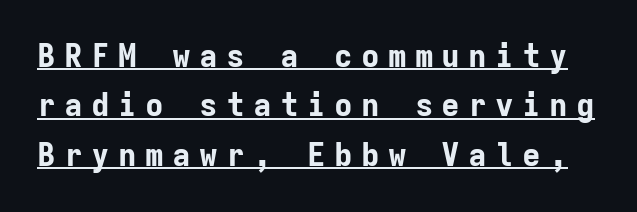
{"serif": "no", "italic": "no", "bold": "yes", "weight": "bold", "width": "normal", "stroke_contrast": "low", "x_height": "medium", "monospaced": "yes", "underline": "yes", "line_spacing": "normal", "line_spacing_ratio": 1.59, "letter_spacing": "wide", "letter_spacing_em": 0.27, "glyph_px": 31}
